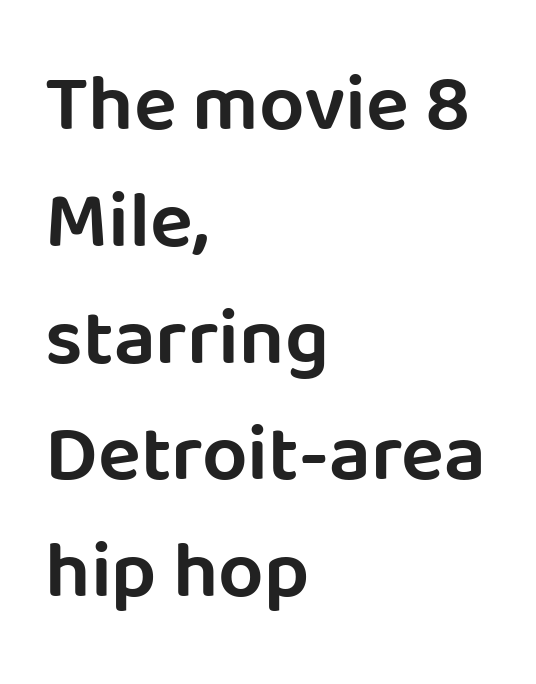
The letters advance in unequal steps, a hallmark of proportional type. Style check: upright. Descenders are the only things crossing below the line. Standard letterfit; no display-style spreading of the glyphs. Letterform terminals end flat and unadorned throughout the passage. Leading: standard.
